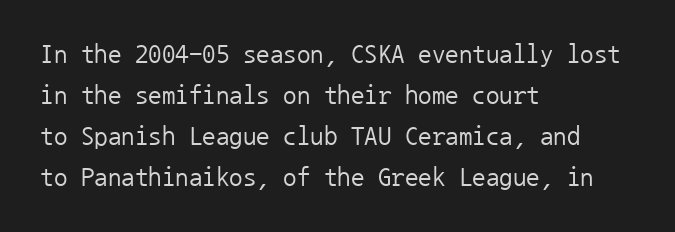
Q: Is the text bold? A: No.
Q: Is the text italic (slanted)? A: No, it is upright.
Q: Is the text underlined? A: No.
Q: How is the paragraph aligned? A: Left-aligned.
Q: Is the spacing between letters normal or unusually wide? A: Normal.
Q: Is the spacing between lines tight, normal or loose? A: Normal.
